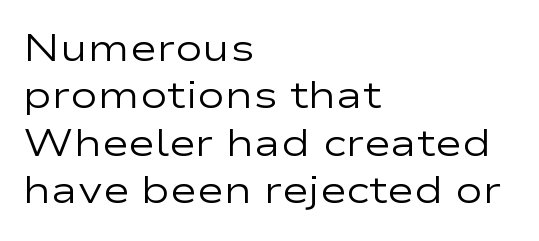
{"serif": "no", "italic": "no", "bold": "no", "weight": "regular", "width": "wide", "stroke_contrast": "low", "x_height": "medium", "monospaced": "no", "underline": "no", "align": "left", "line_spacing": "normal", "line_spacing_ratio": 1.28, "letter_spacing": "normal", "letter_spacing_em": 0.0, "glyph_px": 37}
